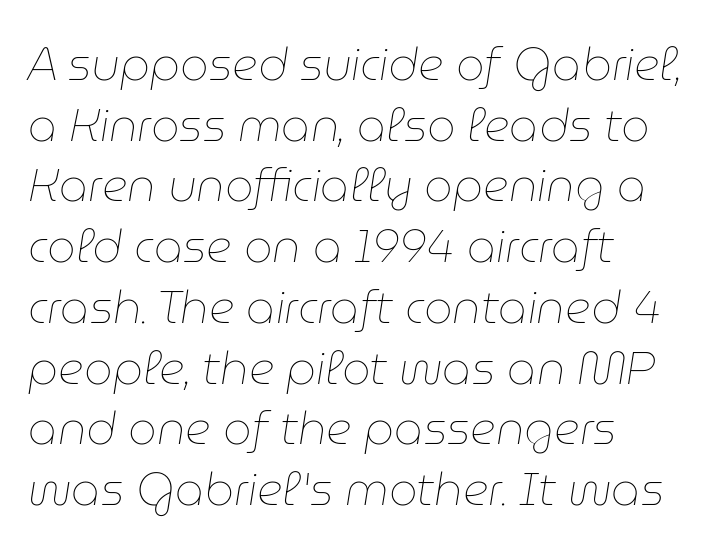
Q: Is the text bold? A: No.
Q: Is the text italic (slanted)? A: Yes, it leans right by about 9 degrees.
Q: Is the text underlined? A: No.
Q: How is the paragraph aligned? A: Left-aligned.
Q: Is the spacing between letters normal or unusually wide? A: Normal.
Q: Is the spacing between lines tight, normal or loose? A: Normal.
Q: Width (condensed, normal, or wide)? A: Normal.
Q: Stroke contrast? A: Low.
Q: x-height? A: Medium.
Q: Monospaced? A: No.
